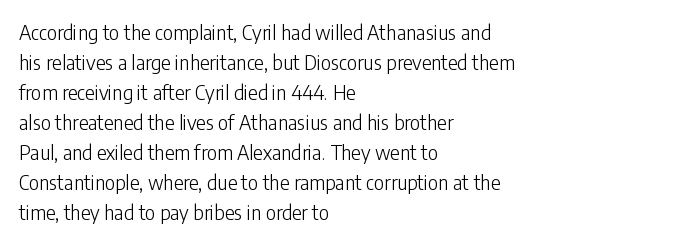
Q: Is the text bold? A: No.
Q: Is the text italic (slanted)? A: No, it is upright.
Q: Is the text underlined? A: No.
Q: How is the paragraph aligned? A: Left-aligned.
Q: Is the spacing between letters normal or unusually wide? A: Normal.
Q: Is the spacing between lines tight, normal or loose? A: Normal.
